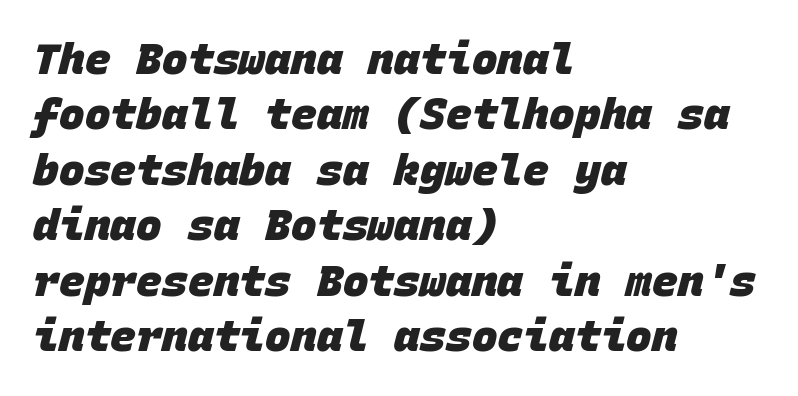
The image shows 43 px heavy sans-serif type, monospaced; set left-aligned, normal line spacing (1.29x), normal letter spacing, not underlined; low stroke contrast and a large x-height.
